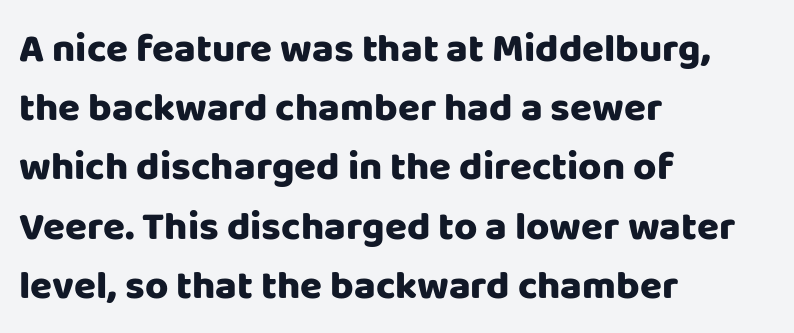
The passage shown is emphatically bold. Nobody drew a line under any word here. Standard letterfit; no display-style spreading of the glyphs. This block has exactly the height ordinary leading produces. Posture: upright roman. This sample has the flowing, uneven cadence of proportional lettering.
